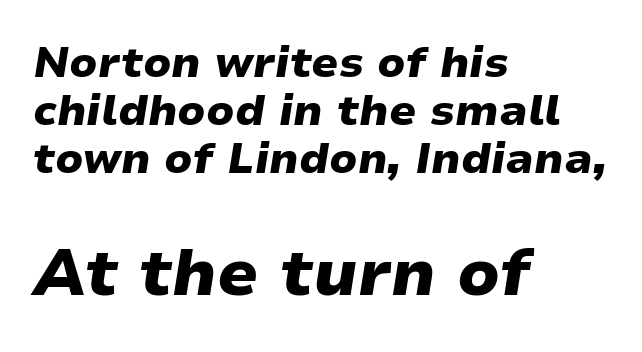
The image shows 65 px heavy, wide type, italic (leaning right); set left-aligned, tight line spacing (1.12x), normal letter spacing, not underlined; the second (bottom) block is 1.51x larger; low stroke contrast and a medium x-height.
